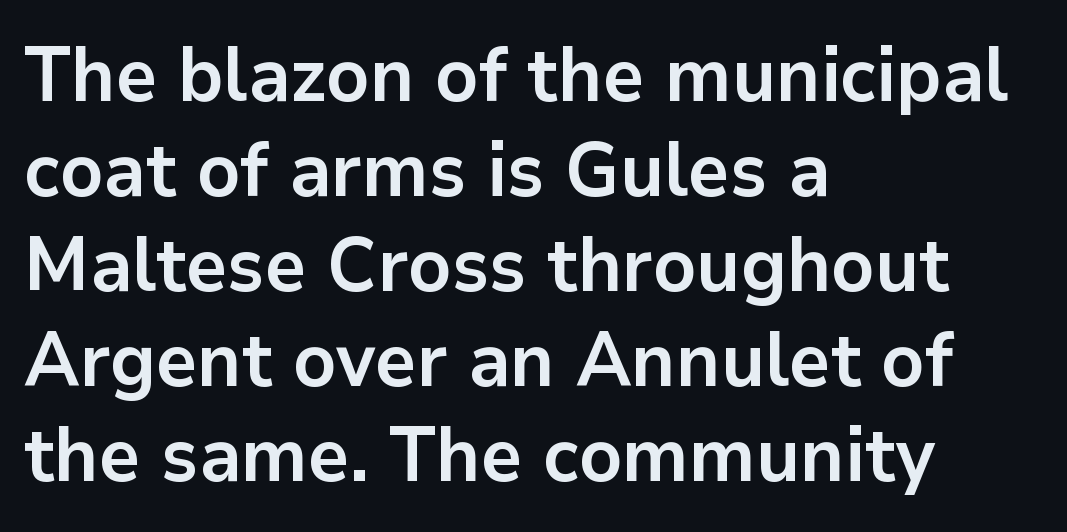
You could not count columns in this text — the font is proportionally spaced. The ragged edge is on the right, which tells us the setting is flush left. Serif or sans? Sans — the stroke terminals are bare. Quick note: not italic, upright.
